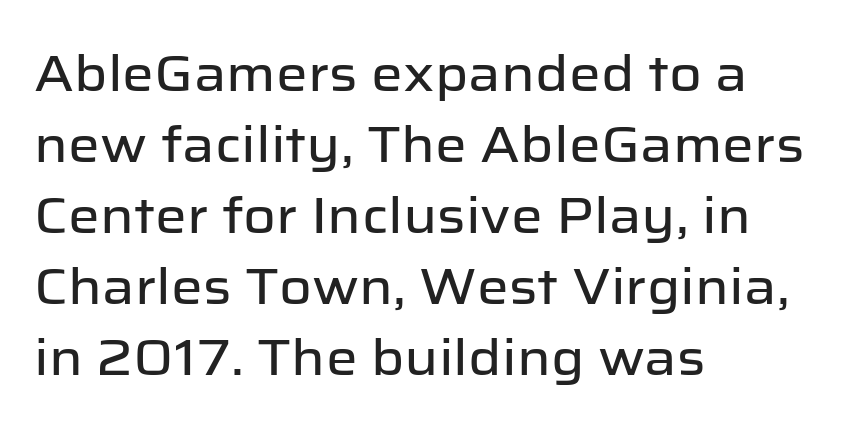
{"serif": "no", "italic": "no", "width": "normal", "stroke_contrast": "low", "x_height": "medium", "monospaced": "no", "underline": "no", "align": "left", "line_spacing": "normal", "line_spacing_ratio": 1.42, "letter_spacing": "normal", "letter_spacing_em": 0.0, "glyph_px": 50}
